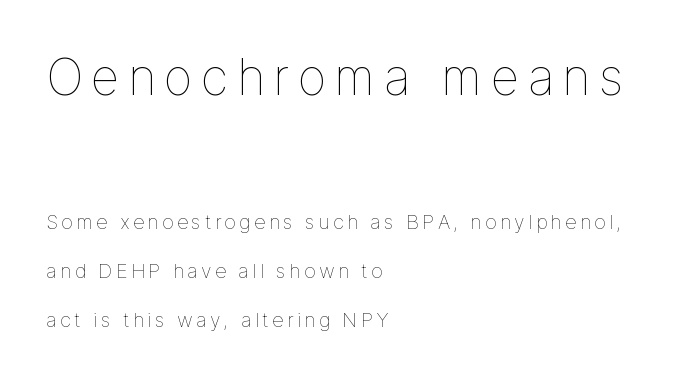
Visually, the top section dominates because its glyphs are scaled up. The ragged edge is on the right, which tells us the setting is flush left. Do the characters align in a grid? No, the font is proportional. Loosely led — the rows are spread out.
